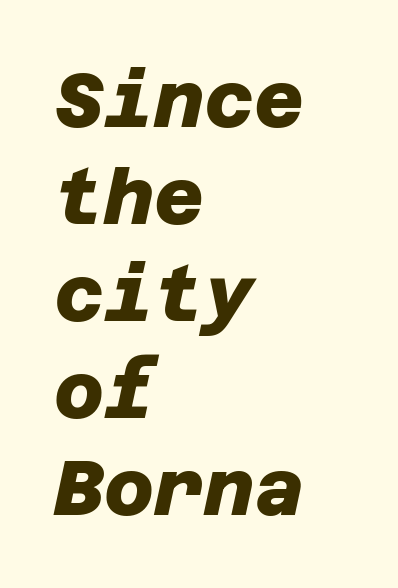
{"serif": "no", "bold": "yes", "weight": "heavy", "width": "normal", "stroke_contrast": "low", "x_height": "large", "underline": "no", "align": "left", "line_spacing": "normal", "line_spacing_ratio": 1.26, "letter_spacing": "normal", "letter_spacing_em": 0.0, "glyph_px": 77}
